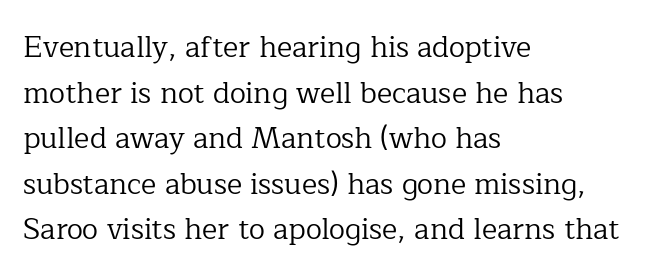
Each stroke keeps to a modest, everyday thickness or less. Proportional: the letters do not fall into vertical columns. Designer's note — italics off, roman on. Line starts are locked; line ends wander. A typesetter would label this face a serif.
